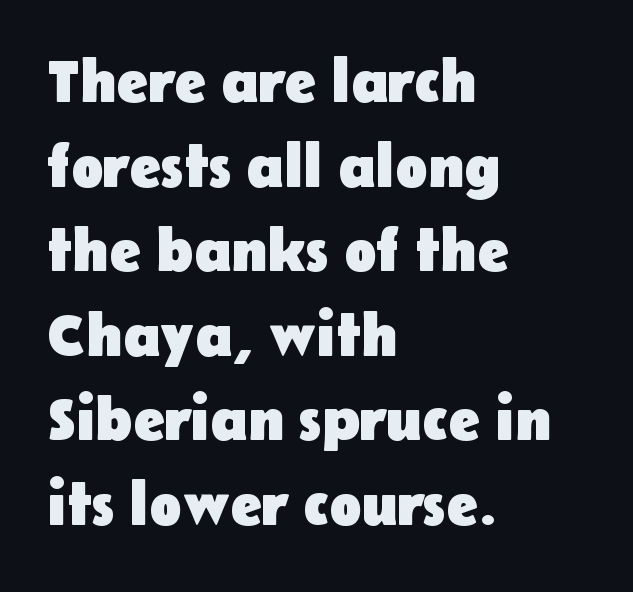
Q: Is the text bold? A: Yes.
Q: Is the text italic (slanted)? A: No, it is upright.
Q: Is the typeface a serif or a sans-serif typeface? A: Sans-serif.
Q: Is the text underlined? A: No.
Q: How is the paragraph aligned? A: Left-aligned.
Q: Is the spacing between letters normal or unusually wide? A: Normal.
Q: Is the spacing between lines tight, normal or loose? A: Normal.
Q: Width (condensed, normal, or wide)? A: Normal.
Q: Stroke contrast? A: Low.
Q: x-height? A: Medium.
Q: Monospaced? A: No.
